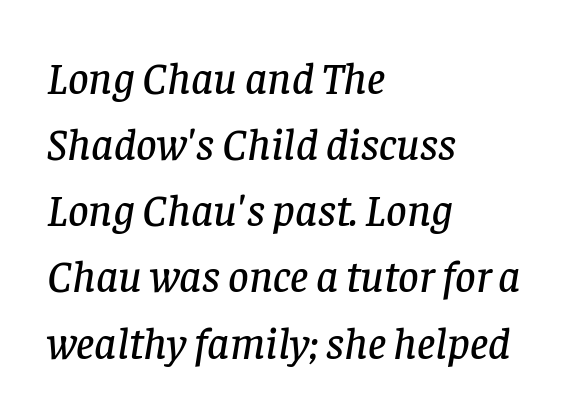
Q: Is the text italic (slanted)? A: Yes, it leans right by about 8 degrees.
Q: Is the typeface a serif or a sans-serif typeface? A: Serif.
Q: Is the text underlined? A: No.
Q: How is the paragraph aligned? A: Left-aligned.
Q: Is the spacing between letters normal or unusually wide? A: Normal.
Q: Is the spacing between lines tight, normal or loose? A: Normal.
Q: Width (condensed, normal, or wide)? A: Normal.
Q: Stroke contrast? A: Low.
Q: x-height? A: Large.
Q: Monospaced? A: No.
